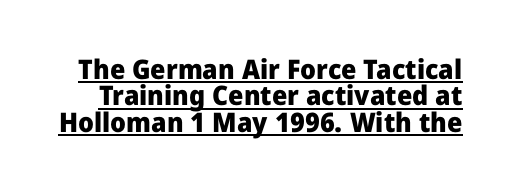
The image shows 27 px bold type, upright; set tight line spacing (0.98x), normal letter spacing, underlined.
